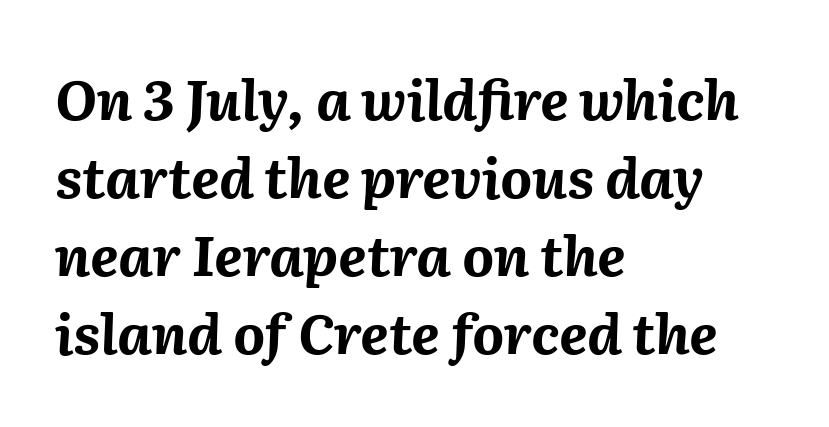
Lines of text with bare space underneath. The passage shown is emphatically bold. Leading matches the norm, producing a regular column. Words appear dense and cohesive because spacing is normal. The setting favours the left margin, as ordinary paragraphs usually do.
